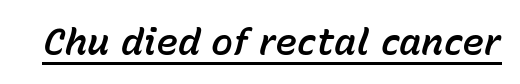
Spacing verdict: proportional, widths tailored to each character. A baseline rule has been typeset under these characters. Caption: standard tracking, unaltered. You can tell it's italic because the verticals aren't actually vertical.
